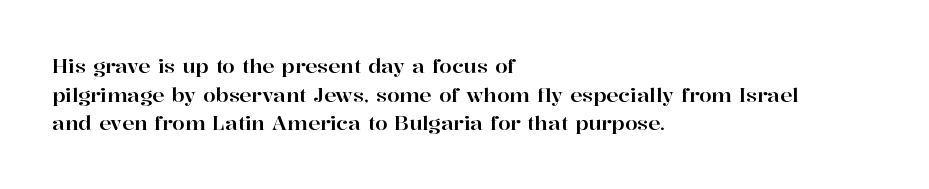
{"italic": "no", "underline": "no", "align": "left", "line_spacing": "normal", "line_spacing_ratio": 1.43, "letter_spacing": "normal", "letter_spacing_em": 0.0, "glyph_px": 20}
